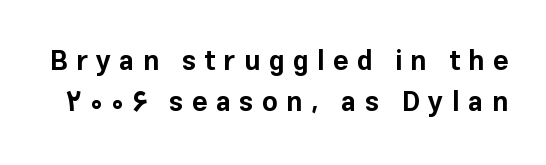
The image shows 27 px bold type, upright; set normal line spacing (1.51x), unusually wide letter spacing (+0.31 em), not underlined.
